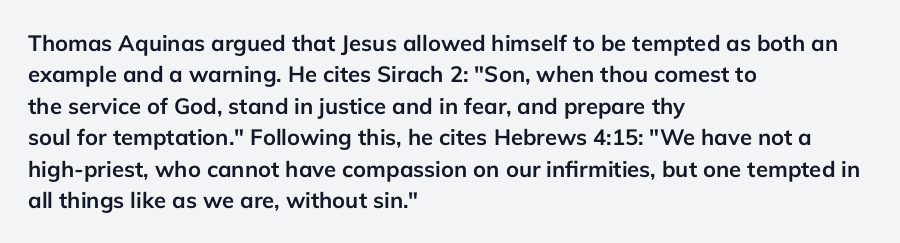
The image shows 22 px bold type, upright; set left-aligned, normal line spacing (1.43x), normal letter spacing, not underlined.
